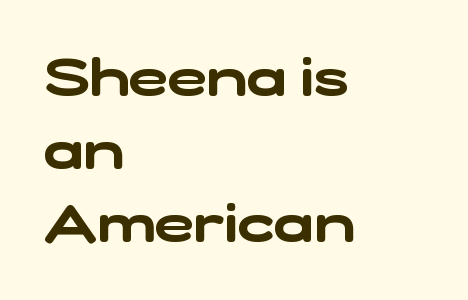
The area under the type is left untouched. Does the leading feel generous? No, just average. Looks like regular typesetting: each glyph gets only the width it needs. Left-aligned paragraph, ragged on the right. In terms of letterspacing, this is plain default setting.
